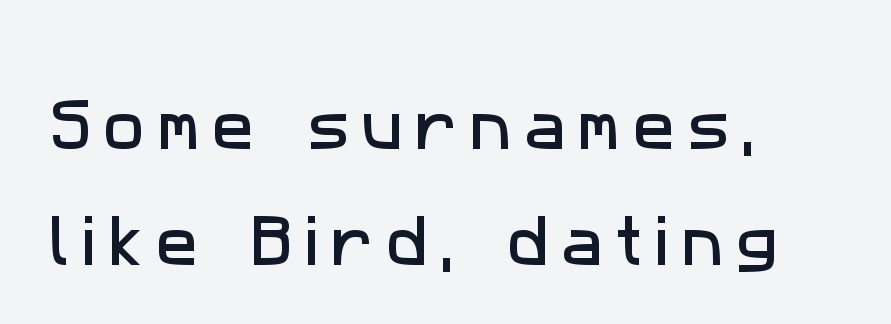
Q: Is the typeface a serif or a sans-serif typeface? A: Sans-serif.
Q: Is the text underlined? A: No.
Q: How is the paragraph aligned? A: Left-aligned.
Q: Is the spacing between letters normal or unusually wide? A: Unusually wide.
Q: Is the spacing between lines tight, normal or loose? A: Loose.
Q: Width (condensed, normal, or wide)? A: Normal.
Q: Stroke contrast? A: Low.
Q: x-height? A: Medium.
Q: Monospaced? A: No.
